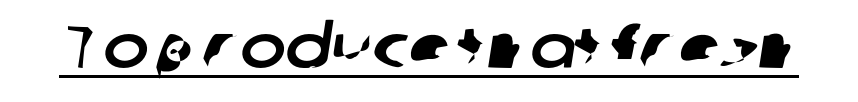
In designer terms, the underline attribute is active on this setting. Grotesque or geometric, the face here clearly has no serifs. No extra tracking has been applied to these lines. Spacing verdict: proportional, widths tailored to each character.
